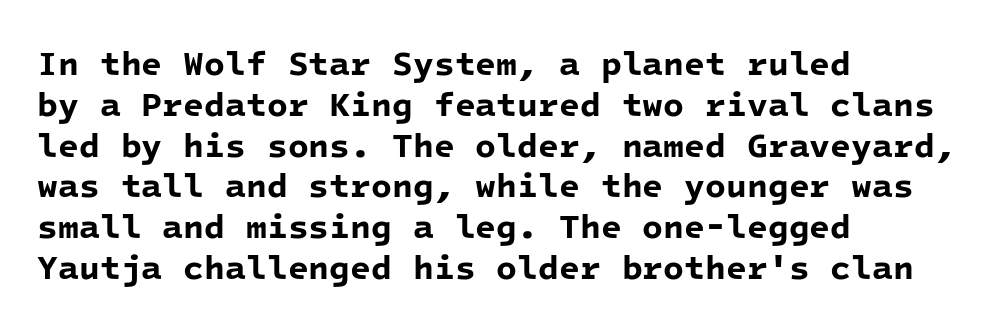
Do the characters align in a grid? Yes, the font is monospaced. Standard letterfit; no display-style spreading of the glyphs. The passage shown is typeset with a sans-serif family. These lines are set flush left with a ragged right edge.
